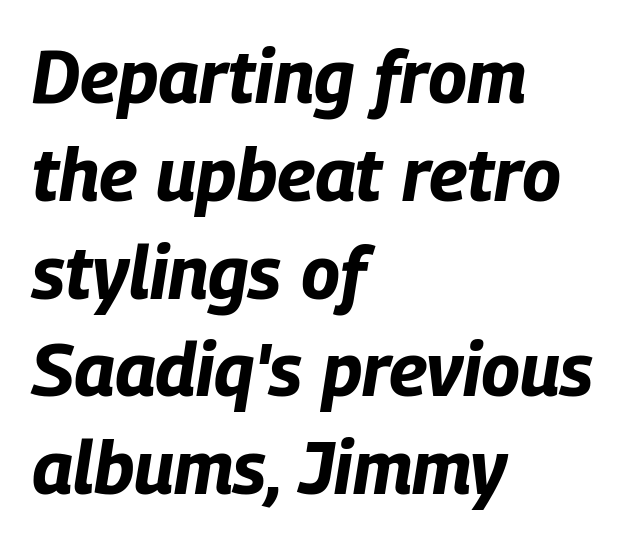
The image shows 73 px bold, condensed type, italic (leaning right); set left-aligned, normal line spacing (1.34x), normal letter spacing, not underlined; low stroke contrast and a large x-height.
